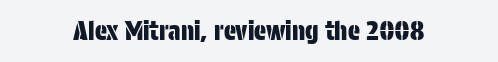
{"italic": "no", "underline": "no", "letter_spacing": "normal", "letter_spacing_em": 0.0, "glyph_px": 25}
